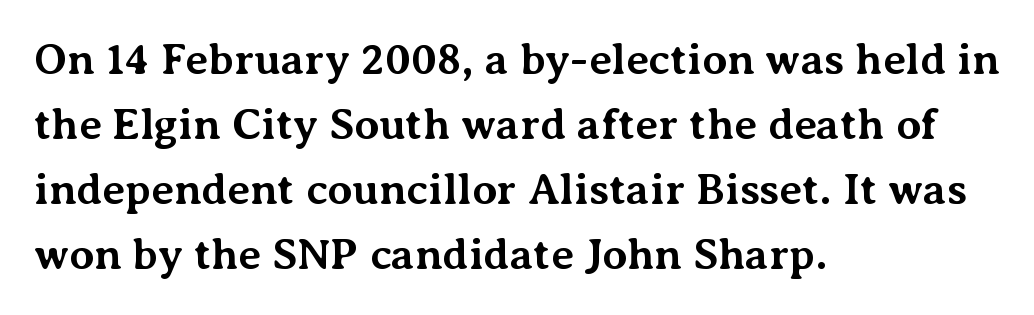
{"serif": "yes", "italic": "no", "bold": "yes", "weight": "bold", "width": "normal", "stroke_contrast": "medium", "x_height": "medium", "monospaced": "no", "underline": "no", "align": "left", "line_spacing": "normal", "line_spacing_ratio": 1.48, "letter_spacing": "normal", "letter_spacing_em": 0.0, "glyph_px": 44}
